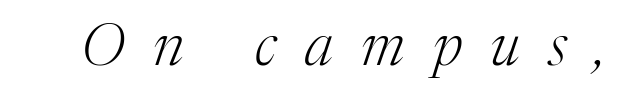
Counters stay open thanks to moderate or lighter strokes. Substantial extra tracking has been applied to these lines. Underline: absent. The rendering shows small feet on the letterforms — a serif design.
